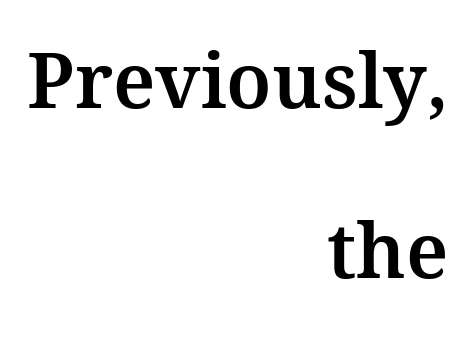
Serifs: yes, visible at the terminals of the letterforms. This is the regular roman posture of the typeface. Teacher's note: observe the even right margin — that is flush-right alignment. The block of text is sparse from top to bottom, with ample space between rows. The zone under the glyphs is completely vacant.
